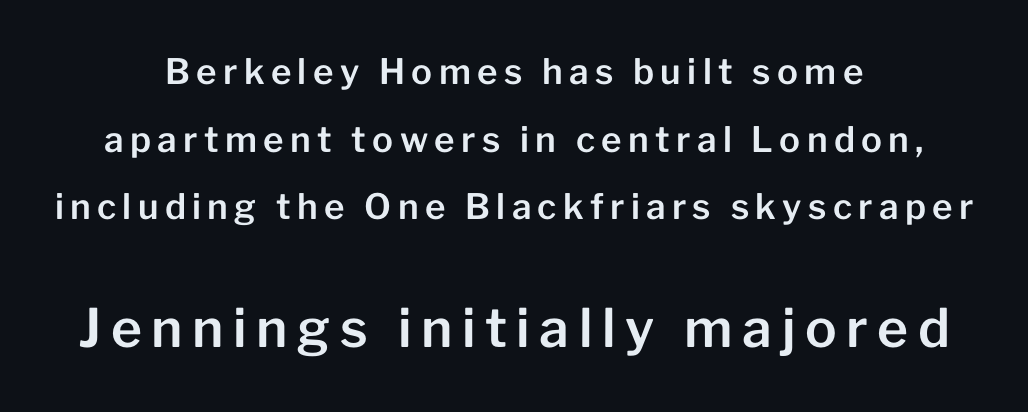
The image shows 53 px sans-serif type, upright; set centered, loose line spacing (1.93x), not underlined; the second (bottom) block is 1.51x larger; low stroke contrast and a medium x-height.
